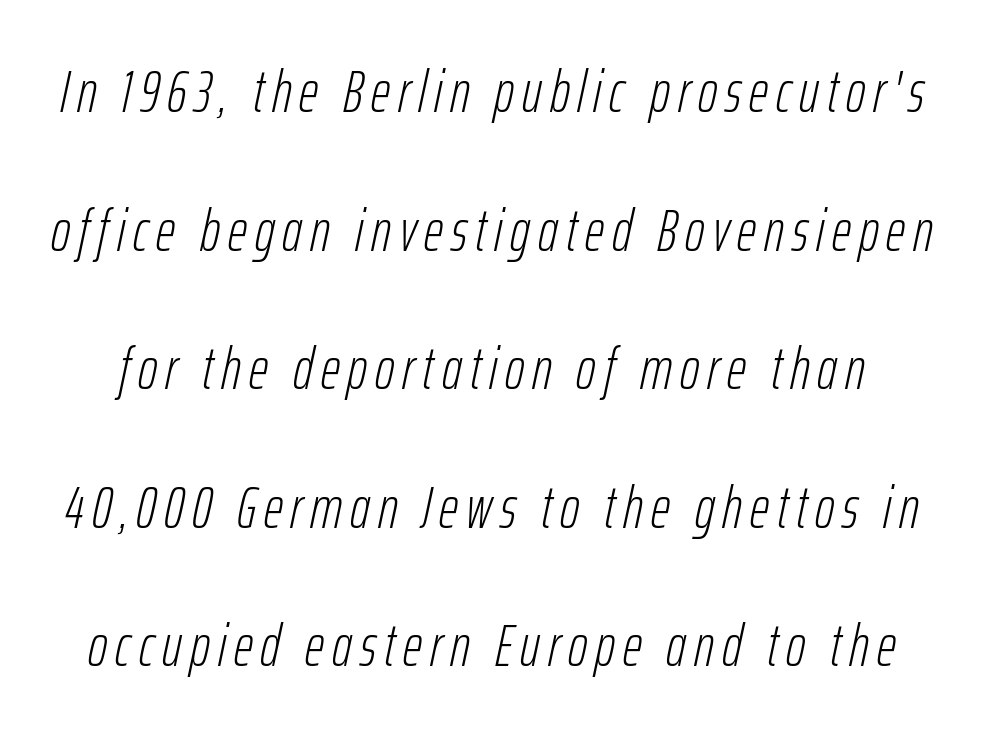
The image shows 60 px light, condensed type, italic (leaning right); set loose line spacing (2.31x), not underlined; low stroke contrast and a medium x-height.
